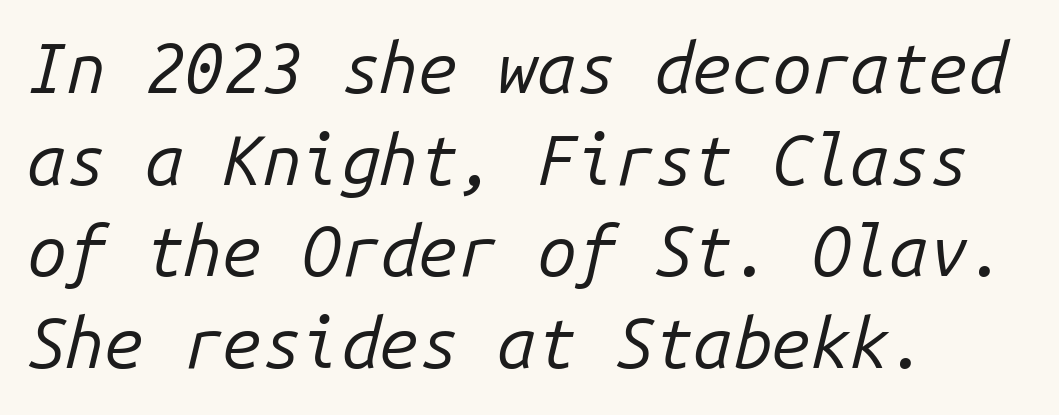
There's an unmistakable incline to the writing here. The passage shown is typed in a monospace face where columns stay perfectly aligned. Is the letter spacing exaggerated? No — it looks like the ordinary default. These glyphs show unthickened strokes, regular width or finer.
